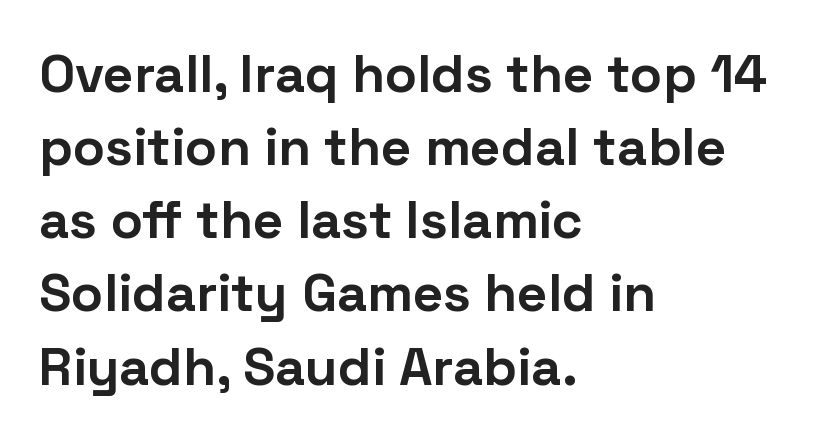
{"serif": "no", "italic": "no", "bold": "yes", "weight": "bold", "width": "normal", "stroke_contrast": "low", "x_height": "medium", "monospaced": "no", "underline": "no", "align": "left", "line_spacing": "normal", "line_spacing_ratio": 1.38, "letter_spacing": "normal", "letter_spacing_em": 0.0, "glyph_px": 53}
